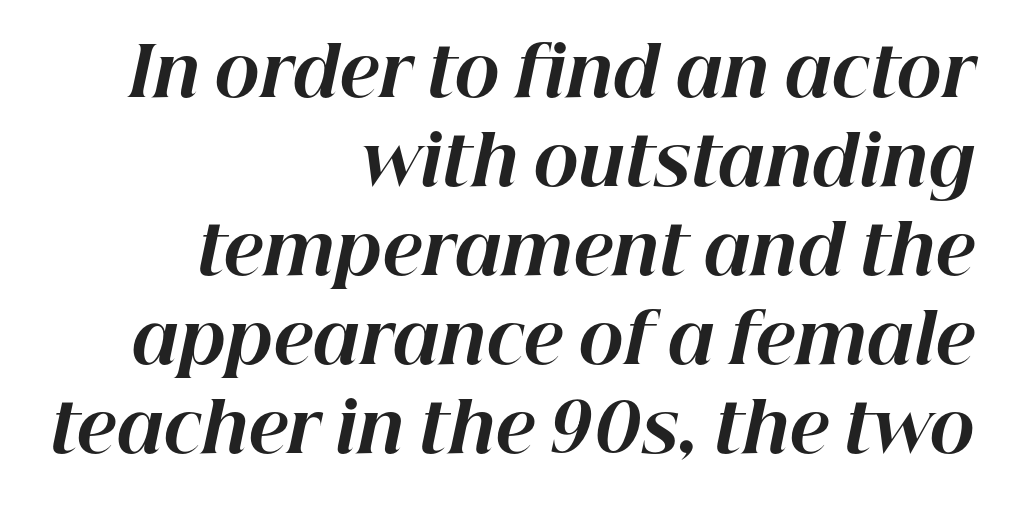
The image shows 68 px bold type, italic (leaning right); set right-aligned, normal line spacing (1.31x), normal letter spacing, not underlined; high stroke contrast and a medium x-height.
